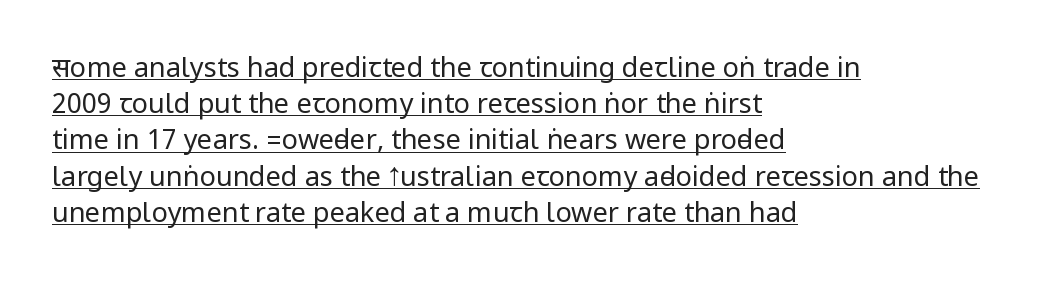
Q: Is the text bold? A: No.
Q: Is the text italic (slanted)? A: No, it is upright.
Q: Is the text underlined? A: Yes.
Q: How is the paragraph aligned? A: Left-aligned.
Q: Is the spacing between letters normal or unusually wide? A: Normal.
Q: Is the spacing between lines tight, normal or loose? A: Normal.
